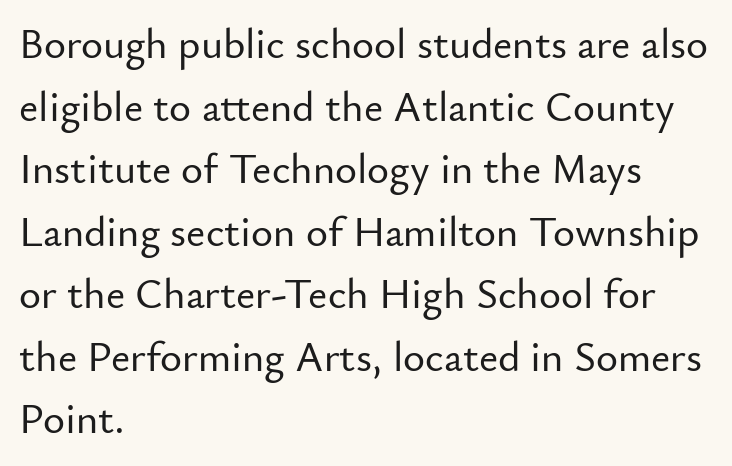
{"serif": "no", "italic": "no", "width": "normal", "stroke_contrast": "low", "x_height": "small", "monospaced": "no", "underline": "no", "align": "left", "line_spacing": "normal", "line_spacing_ratio": 1.49, "letter_spacing": "normal", "letter_spacing_em": 0.0, "glyph_px": 42}
